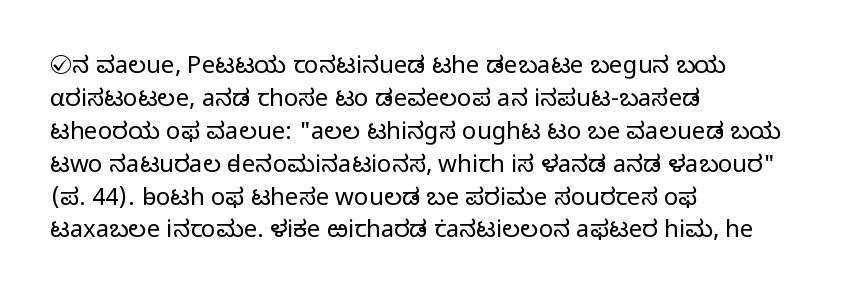
These lines stack with their left ends in a neat column. Letters rest on an invisible, unmarked baseline. The lines sit at an ordinary, default distance from one another. The type sits square on the baseline with zero lean. No letter is thick-stroked: the sample isn't bold. Default kerning and tracking; the words read as compact shapes.
